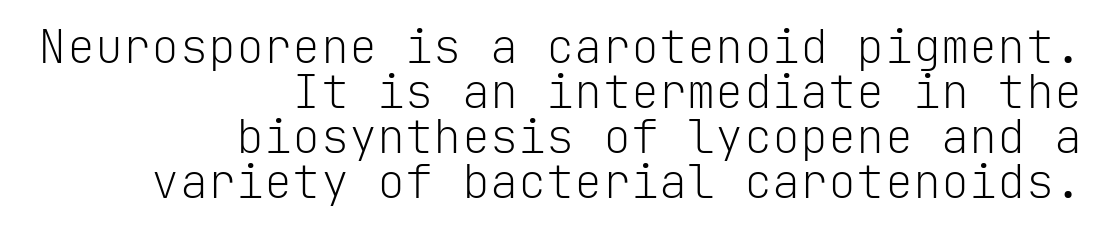
{"serif": "no", "italic": "no", "bold": "no", "weight": "light", "width": "normal", "stroke_contrast": "low", "x_height": "medium", "monospaced": "yes", "underline": "no", "align": "right", "line_spacing": "tight", "line_spacing_ratio": 0.96, "letter_spacing": "normal", "letter_spacing_em": 0.0, "glyph_px": 47}
